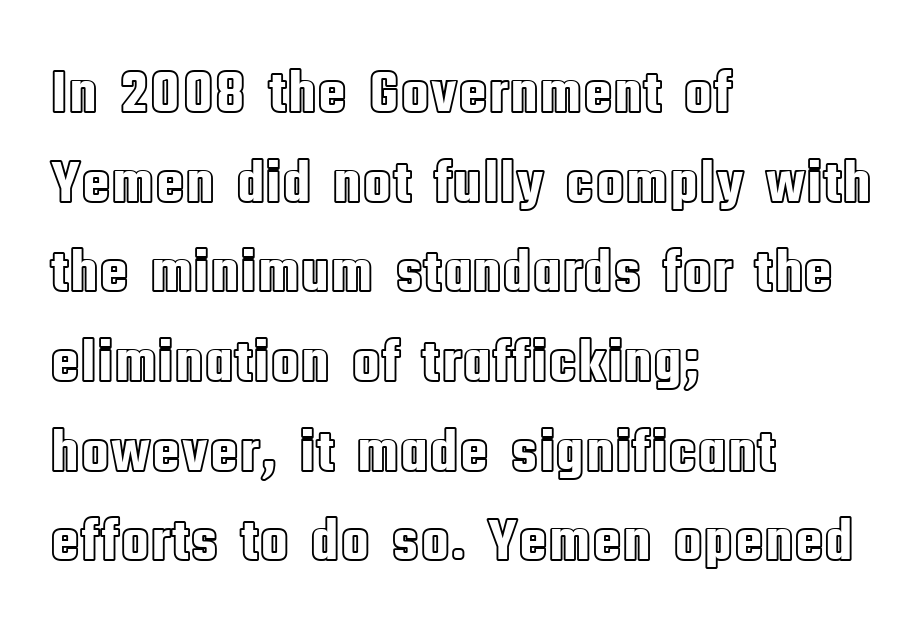
{"italic": "no", "width": "condensed", "x_height": "large", "monospaced": "no", "underline": "no", "align": "left", "line_spacing": "normal", "line_spacing_ratio": 1.47, "letter_spacing": "normal", "letter_spacing_em": 0.0, "glyph_px": 61}
